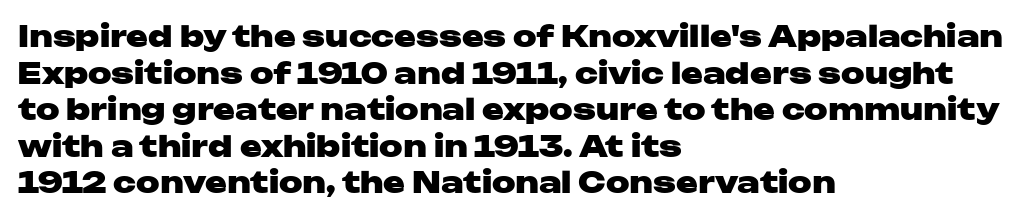
Q: Is the text bold? A: Yes.
Q: Is the text italic (slanted)? A: No, it is upright.
Q: Is the typeface a serif or a sans-serif typeface? A: Sans-serif.
Q: Is the text underlined? A: No.
Q: How is the paragraph aligned? A: Left-aligned.
Q: Is the spacing between letters normal or unusually wide? A: Normal.
Q: Is the spacing between lines tight, normal or loose? A: Normal.
Q: Width (condensed, normal, or wide)? A: Wide.
Q: Stroke contrast? A: Low.
Q: x-height? A: Medium.
Q: Monospaced? A: No.
